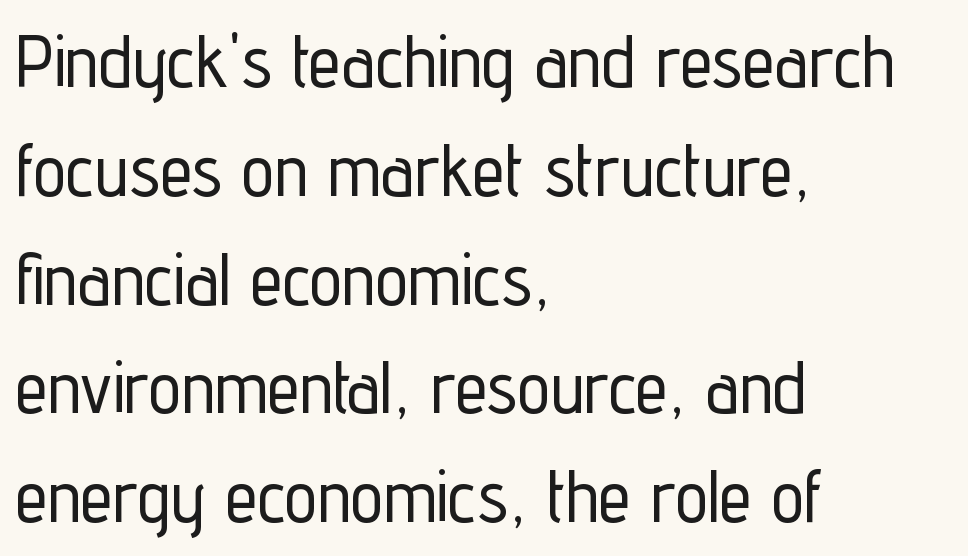
Where is the straight margin? On the left. Note the varied advance widths — an 'i' is clearly narrower than an 'm'. If you drew a line through each stem, it would be perfectly vertical. Grotesque or geometric, the face here clearly has no serifs. Vertical spacing — default.
